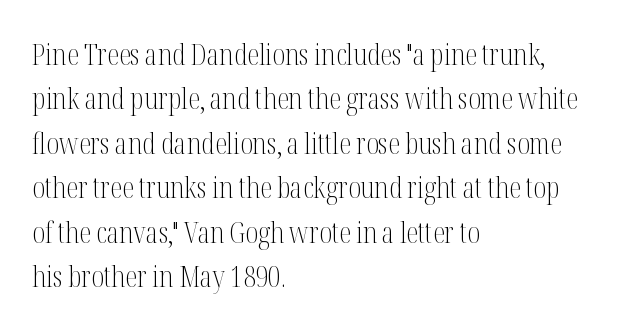
The image shows 30 px light, condensed serif type, upright; set left-aligned, normal line spacing (1.48x), normal letter spacing, not underlined; medium stroke contrast and a medium x-height.
